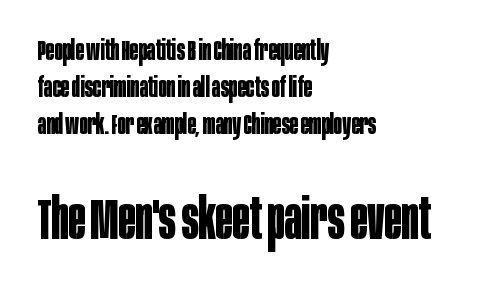
The image shows 57 px bold, condensed sans-serif type, upright; set left-aligned, normal line spacing (1.32x), normal letter spacing, not underlined; the second (bottom) block is 2.04x larger; low stroke contrast and a large x-height.
